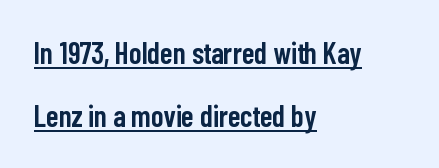
{"serif": "no", "italic": "no", "bold": "semi", "weight": "semibold", "width": "condensed", "stroke_contrast": "low", "x_height": "medium", "monospaced": "no", "underline": "yes", "align": "left", "line_spacing": "loose", "line_spacing_ratio": 2.11, "letter_spacing": "normal", "letter_spacing_em": 0.0, "glyph_px": 30}
